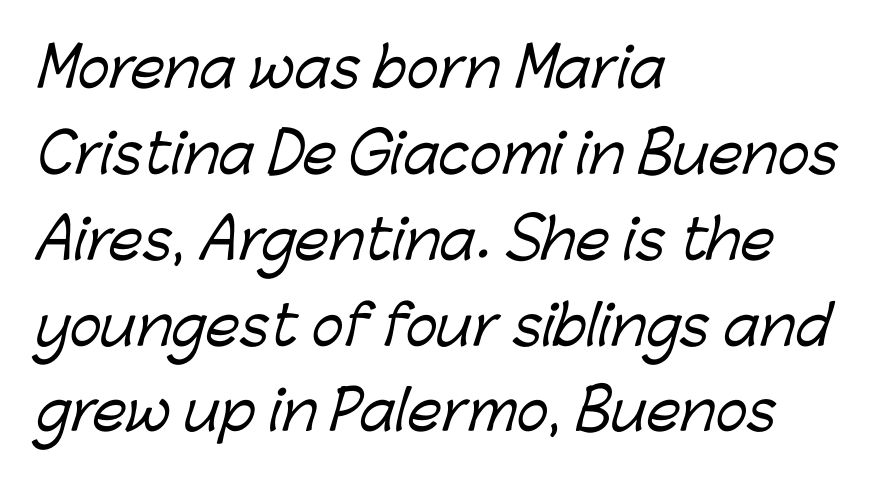
Q: Is the typeface a serif or a sans-serif typeface? A: Sans-serif.
Q: Is the text underlined? A: No.
Q: How is the paragraph aligned? A: Left-aligned.
Q: Is the spacing between letters normal or unusually wide? A: Normal.
Q: Is the spacing between lines tight, normal or loose? A: Normal.
Q: Width (condensed, normal, or wide)? A: Normal.
Q: Stroke contrast? A: Low.
Q: x-height? A: Medium.
Q: Monospaced? A: No.
